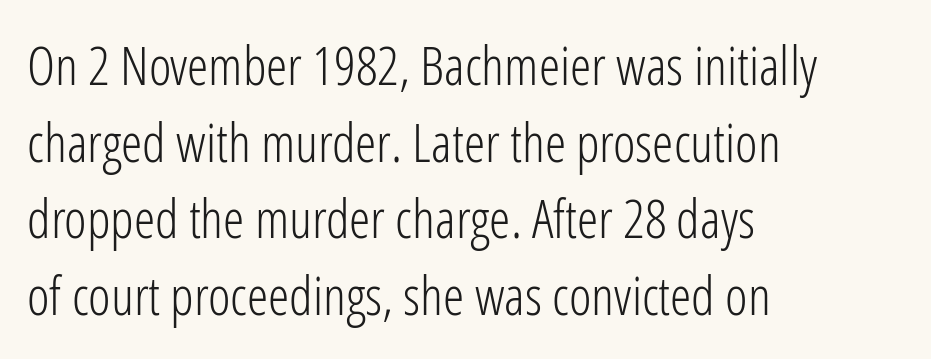
The image shows 54 px light, condensed sans-serif type, upright; set left-aligned, normal line spacing (1.42x), normal letter spacing, not underlined; low stroke contrast and a medium x-height.
